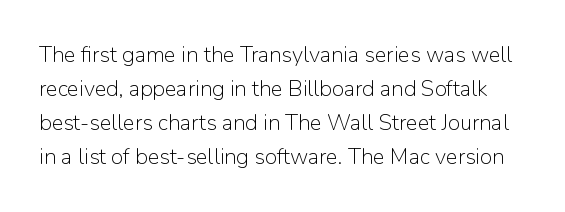
Q: Is the text bold? A: No.
Q: Is the text italic (slanted)? A: No, it is upright.
Q: Is the text underlined? A: No.
Q: Is the spacing between letters normal or unusually wide? A: Normal.
Q: Is the spacing between lines tight, normal or loose? A: Normal.
